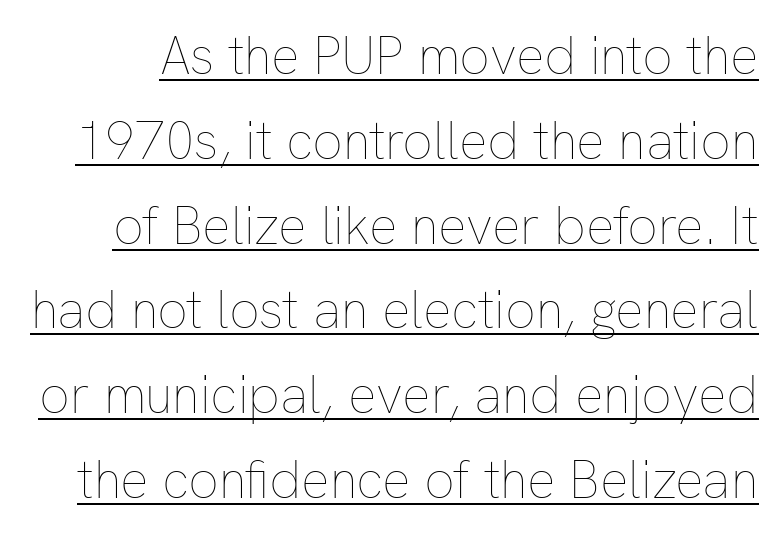
Q: Is the text bold? A: No.
Q: Is the text italic (slanted)? A: No, it is upright.
Q: Is the text underlined? A: Yes.
Q: Is the spacing between letters normal or unusually wide? A: Normal.
Q: Is the spacing between lines tight, normal or loose? A: Normal.
Q: Width (condensed, normal, or wide)? A: Normal.
Q: Stroke contrast? A: Low.
Q: x-height? A: Medium.
Q: Monospaced? A: No.
